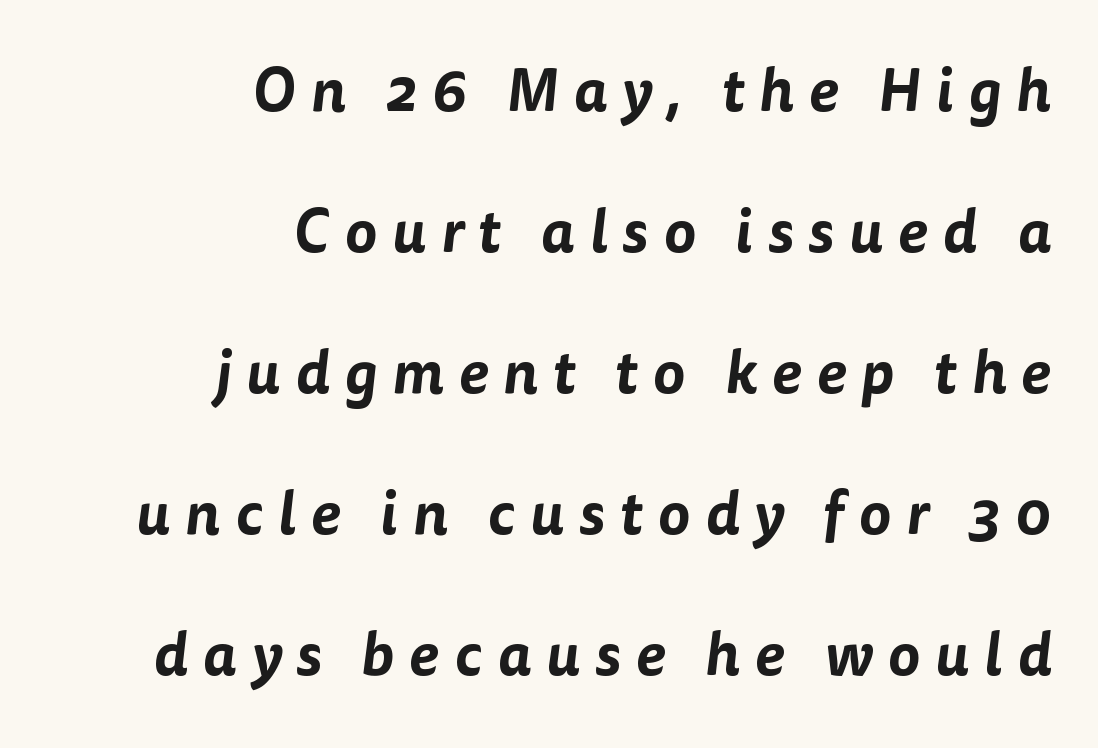
The image shows 60 px sans-serif type; set right-aligned, loose line spacing (2.35x), unusually wide letter spacing (+0.25 em), not underlined; low stroke contrast and a medium x-height.
